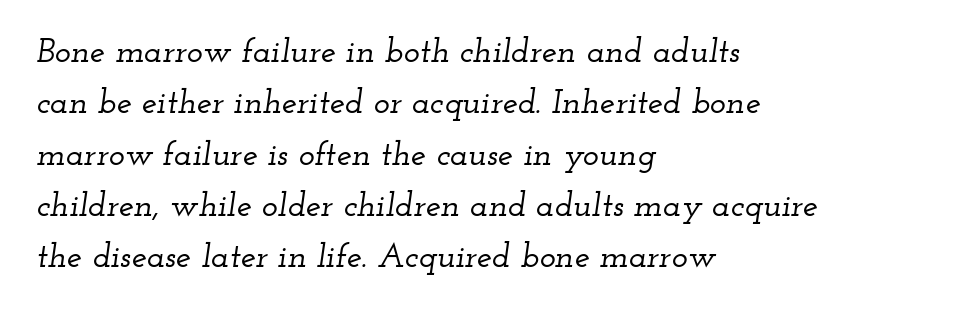
Clear beneath every line of the passage. Each line starts at the same left margin while the right side varies. Unlike a clean sans, this face finishes its strokes with serifs. Emphasis-style slanted type is in use.
